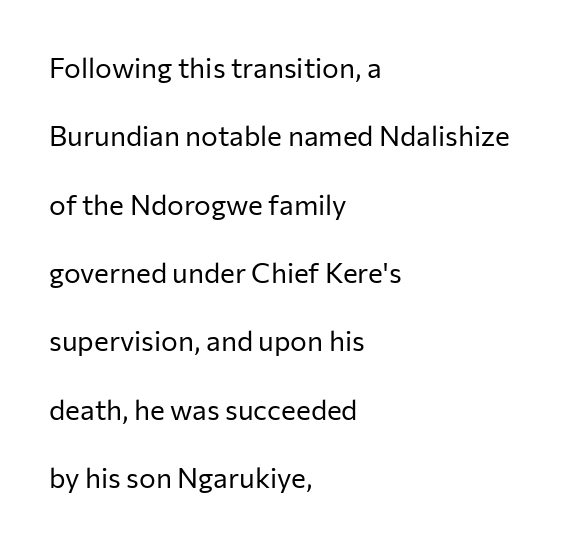
Notice how the stems are strictly vertical — no italics here. The typesetting does not lean heavy: it is not bold. In CSS terms this would be text-align: left. Honestly, the rows look like they've been pulled way apart. No extra tracking has been applied to these lines. Decoration check: the copy has no underline.
